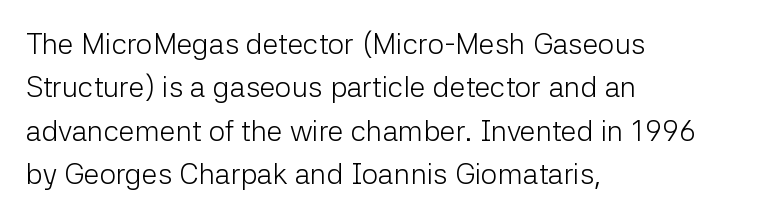
{"serif": "no", "italic": "no", "bold": "no", "weight": "light", "width": "normal", "stroke_contrast": "low", "x_height": "medium", "monospaced": "no", "underline": "no", "align": "left", "line_spacing": "normal", "line_spacing_ratio": 1.5, "letter_spacing": "normal", "letter_spacing_em": 0.0, "glyph_px": 29}
